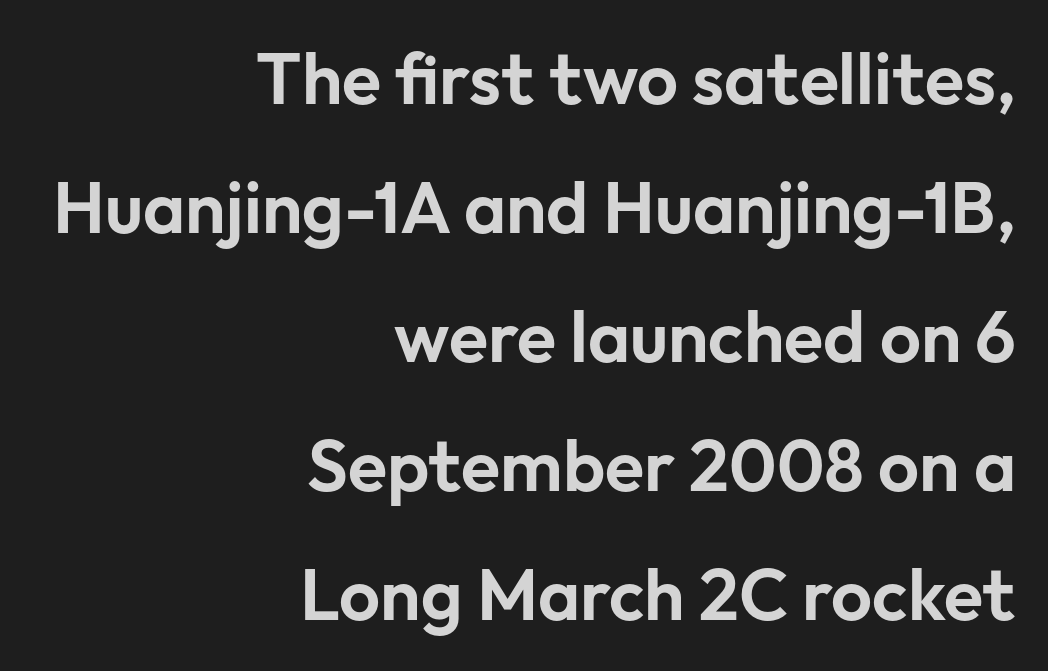
Q: Is the text italic (slanted)? A: No, it is upright.
Q: Is the typeface a serif or a sans-serif typeface? A: Sans-serif.
Q: Is the text underlined? A: No.
Q: How is the paragraph aligned? A: Right-aligned.
Q: Is the spacing between letters normal or unusually wide? A: Normal.
Q: Width (condensed, normal, or wide)? A: Normal.
Q: Stroke contrast? A: Low.
Q: x-height? A: Medium.
Q: Monospaced? A: No.
